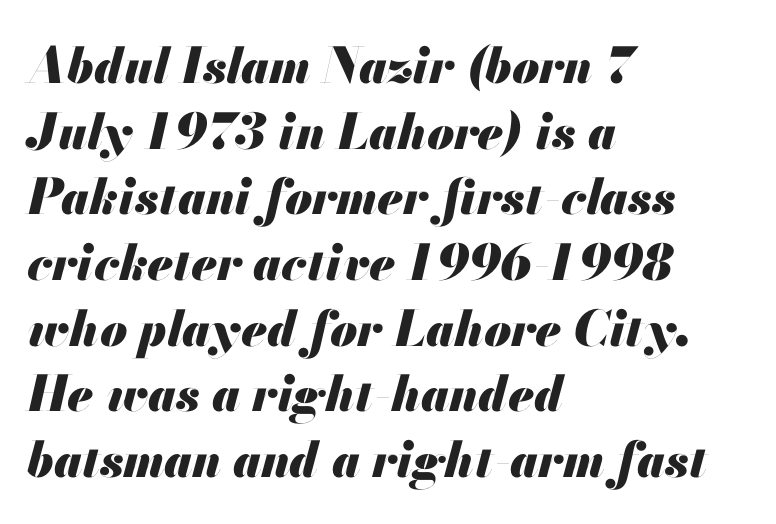
The image shows 49 px heavy type, italic (leaning right); set left-aligned, normal line spacing (1.34x), normal letter spacing, not underlined; medium stroke contrast and a small x-height.
